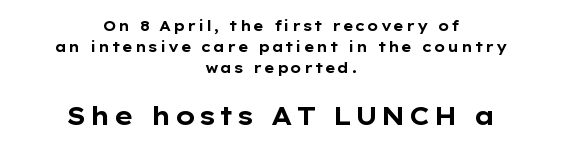
This sample keeps an unexceptional amount of space between lines. Does the weight exceed regular? Yes, all the way to bold. Here the second block reads like a headline and the first like body copy. Leftover space on each line is divided equally before and after the words.
